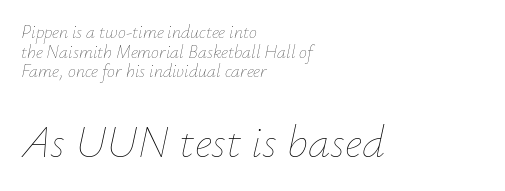
{"italic": "yes", "lean": "right", "slant_degrees": 12, "bold": "no", "weight": "thin", "width": "normal", "stroke_contrast": "low", "x_height": "small", "monospaced": "no", "underline": "no", "align": "left", "line_spacing": "tight", "line_spacing_ratio": 1.09, "letter_spacing": "normal", "letter_spacing_em": 0.0, "larger_block": "second", "size_ratio": 2.5, "glyph_px": 45}
